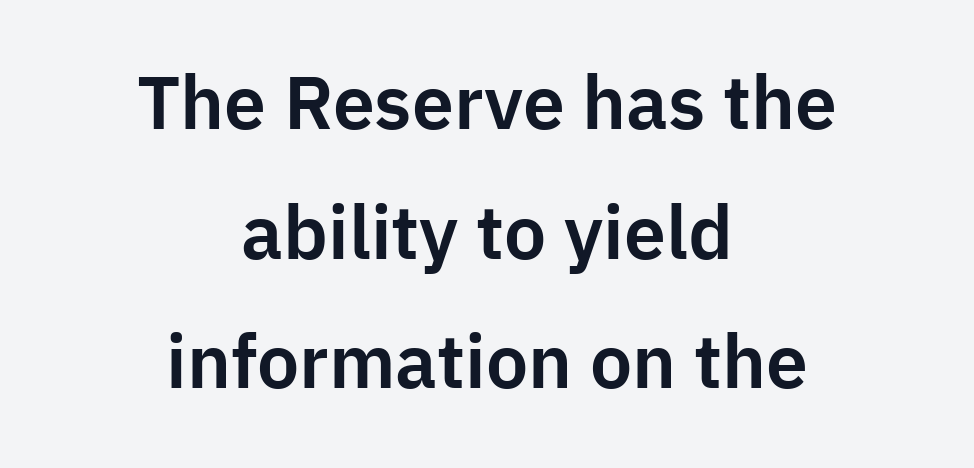
{"serif": "no", "italic": "no", "width": "normal", "stroke_contrast": "low", "x_height": "medium", "monospaced": "no", "underline": "no", "align": "center", "line_spacing_ratio": 1.73, "letter_spacing": "normal", "letter_spacing_em": 0.0, "glyph_px": 75}
